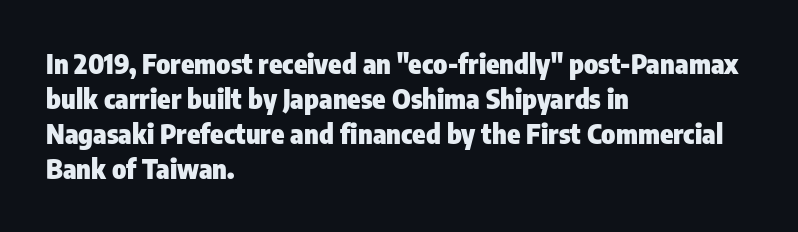
Q: Is the text bold? A: Yes.
Q: Is the text italic (slanted)? A: No, it is upright.
Q: Is the text underlined? A: No.
Q: How is the paragraph aligned? A: Left-aligned.
Q: Is the spacing between letters normal or unusually wide? A: Normal.
Q: Is the spacing between lines tight, normal or loose? A: Normal.
